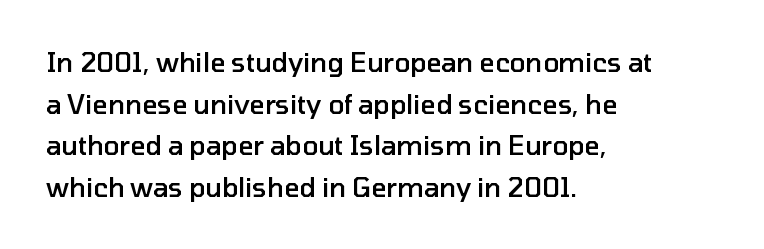
The space between consecutive lines is moderate. All the whitespace from short lines collects on the right. Is there any slant? The stems are plumb. The gaps between neighbouring characters are ordinary and unremarkable. Is the type bold? Partly — it's a semibold, heavier than regular but not fully bold.
